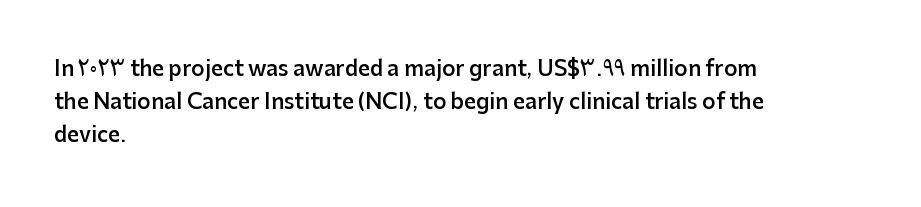
Q: Is the text bold? A: Semi-bold.
Q: Is the text italic (slanted)? A: No, it is upright.
Q: Is the text underlined? A: No.
Q: How is the paragraph aligned? A: Left-aligned.
Q: Is the spacing between letters normal or unusually wide? A: Normal.
Q: Is the spacing between lines tight, normal or loose? A: Normal.
